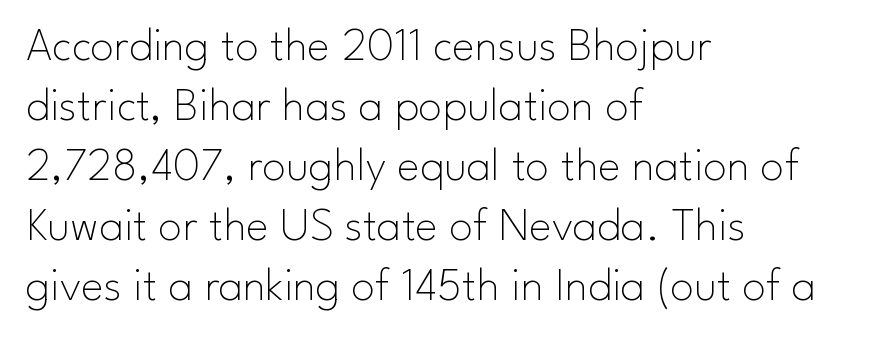
Q: Is the text bold? A: No.
Q: Is the text italic (slanted)? A: No, it is upright.
Q: Is the typeface a serif or a sans-serif typeface? A: Sans-serif.
Q: Is the text underlined? A: No.
Q: How is the paragraph aligned? A: Left-aligned.
Q: Is the spacing between letters normal or unusually wide? A: Normal.
Q: Is the spacing between lines tight, normal or loose? A: Normal.
Q: Width (condensed, normal, or wide)? A: Normal.
Q: Stroke contrast? A: Low.
Q: x-height? A: Small.
Q: Monospaced? A: No.
